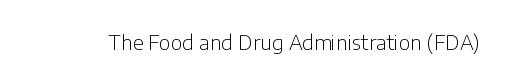
Q: Is the text bold? A: No.
Q: Is the text italic (slanted)? A: No, it is upright.
Q: Is the text underlined? A: No.
Q: Is the spacing between letters normal or unusually wide? A: Normal.
